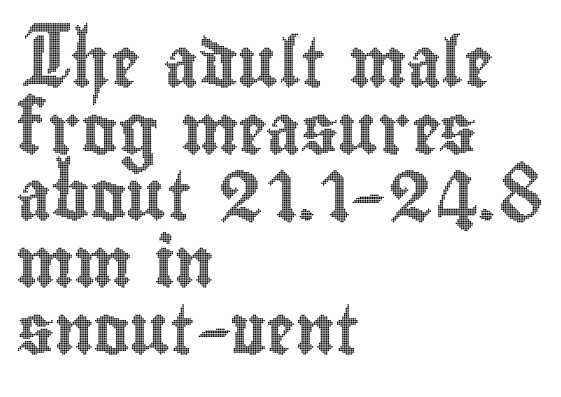
The image shows 49 px condensed type, upright; set left-aligned, normal line spacing (1.36x), normal letter spacing, not underlined; a small x-height.
